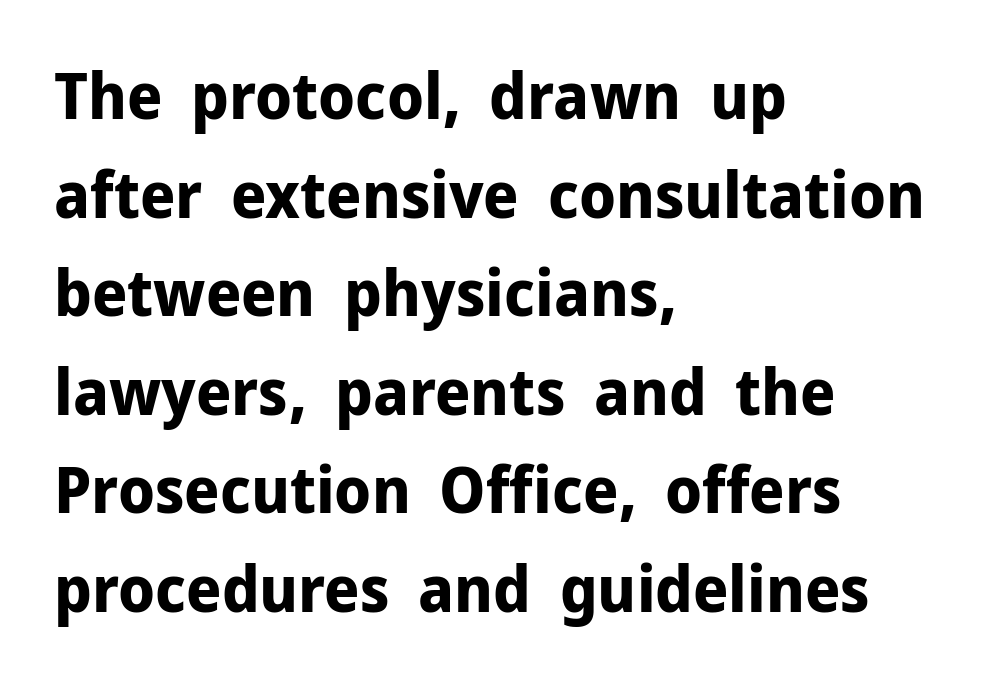
The image shows 64 px bold sans-serif type, upright; set left-aligned, normal line spacing (1.54x), normal letter spacing, not underlined; low stroke contrast and a medium x-height.
